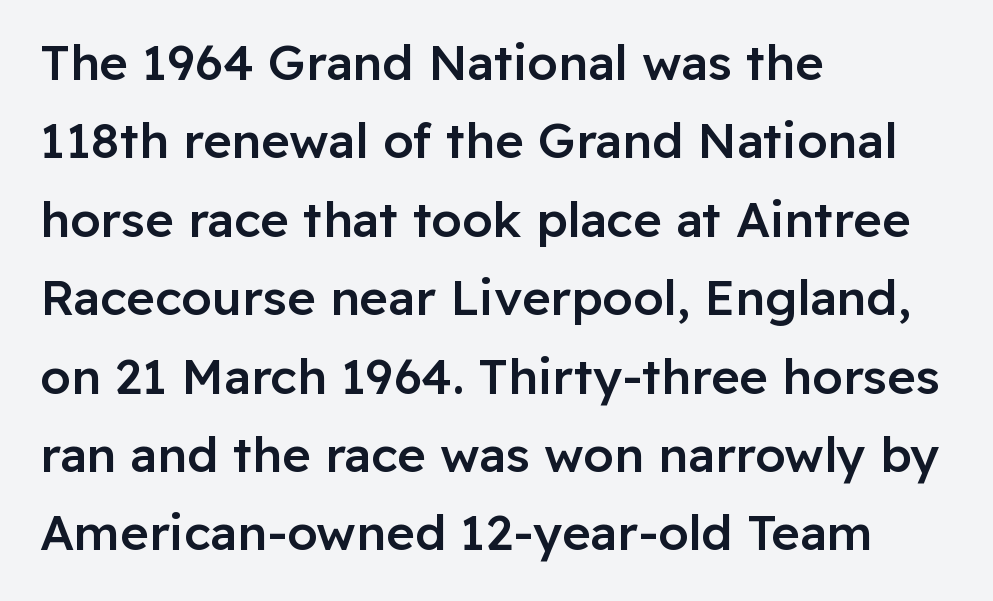
These lines sit exactly where default settings would place them. You could not count columns in this text — the font is proportionally spaced. Has an underline been added? It has not. It's the straight-up-and-down kind of type. This sample uses plain, unmodified letter spacing.
